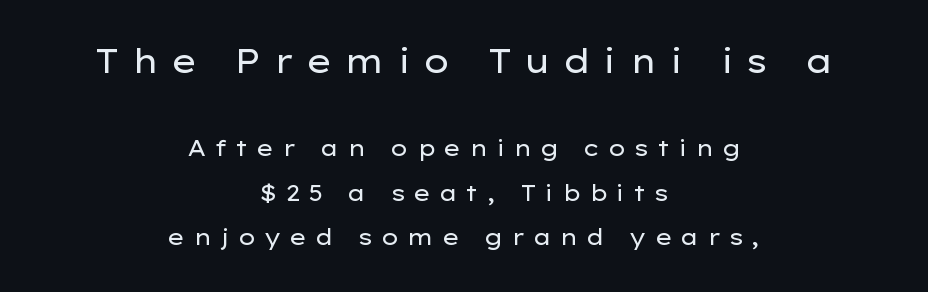
Which chunk is bigger? The first one — the top block dwarfs the bottom. It's the straight-up-and-down kind of type. This sample has the flowing, uneven cadence of proportional lettering. Reading down the block, each line starts at a different indent, mirrored at its end. Interline gaps are noticeably wide in this sample.
